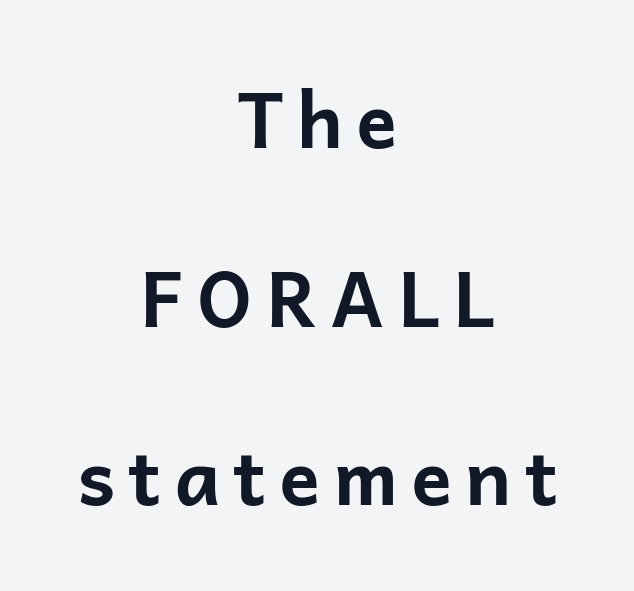
The image shows 76 px bold sans-serif type, upright; set centered, loose line spacing (2.35x), not underlined; low stroke contrast and a medium x-height.
